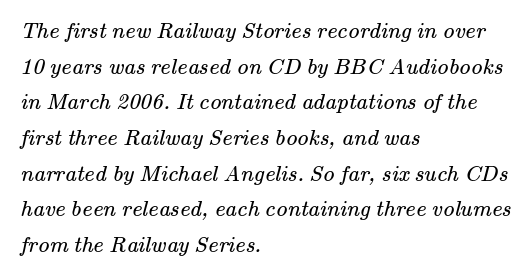
Which margin do the lines hug? The left one — the right edge is uneven. What stands out about the letter spacing? Nothing — it is the standard amount. One glance says typical: line gaps are just what's usual. Check under the words: just untouched page. Weight class: somewhere from thin through regular.
